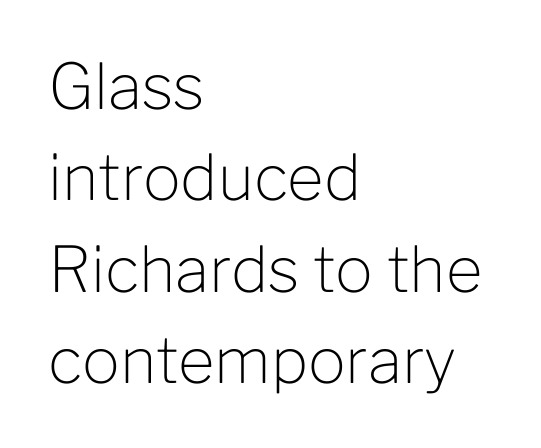
The image shows 63 px light sans-serif type, upright; set left-aligned, normal line spacing (1.45x), normal letter spacing, not underlined; low stroke contrast and a medium x-height.
